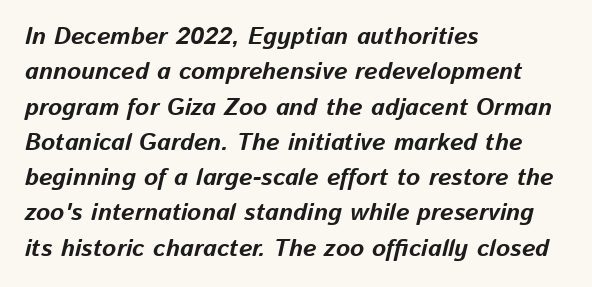
The image shows 24 px bold type, italic (leaning right); set left-aligned, normal line spacing (1.47x), normal letter spacing, not underlined.
